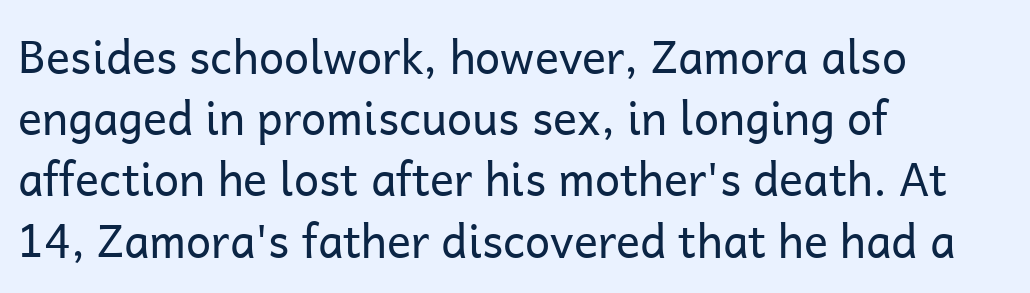
The image shows 45 px regular-weight sans-serif type, upright; set left-aligned, normal line spacing (1.36x), normal letter spacing, not underlined; low stroke contrast and a medium x-height.
